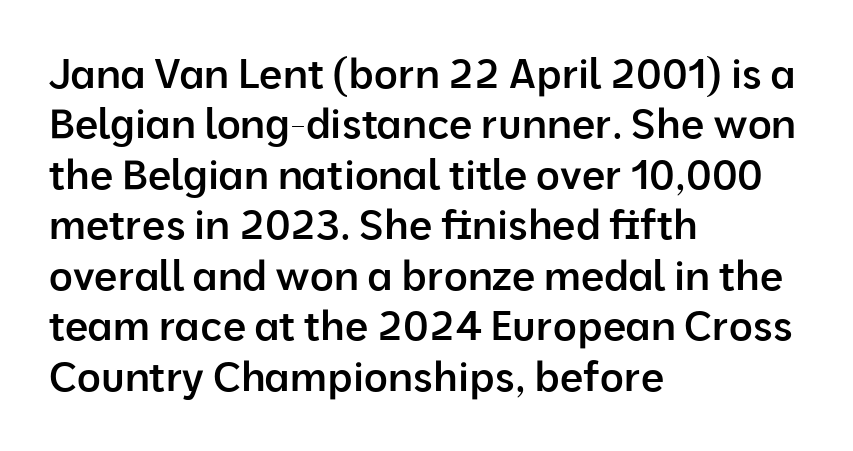
{"serif": "no", "italic": "no", "bold": "semi", "weight": "semibold", "width": "normal", "stroke_contrast": "low", "x_height": "medium", "monospaced": "no", "underline": "no", "align": "left", "line_spacing_ratio": 1.23, "letter_spacing": "normal", "letter_spacing_em": 0.0, "glyph_px": 41}
